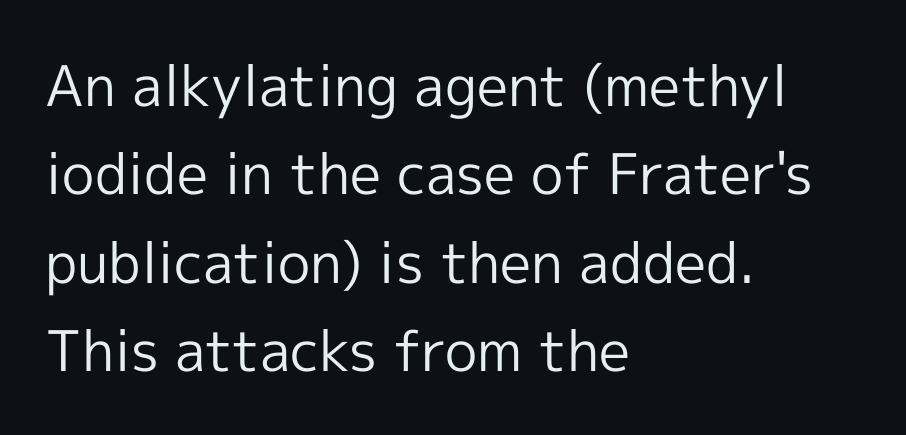
The rendering uses natural spacing where letterforms have individual widths. The designer went with a sans here, leaving each stem footless. Whoever set this chose a conventional vertical rhythm. No letter is thick-stroked: the sample isn't bold. The typesetter chose a ragged-right arrangement here.
